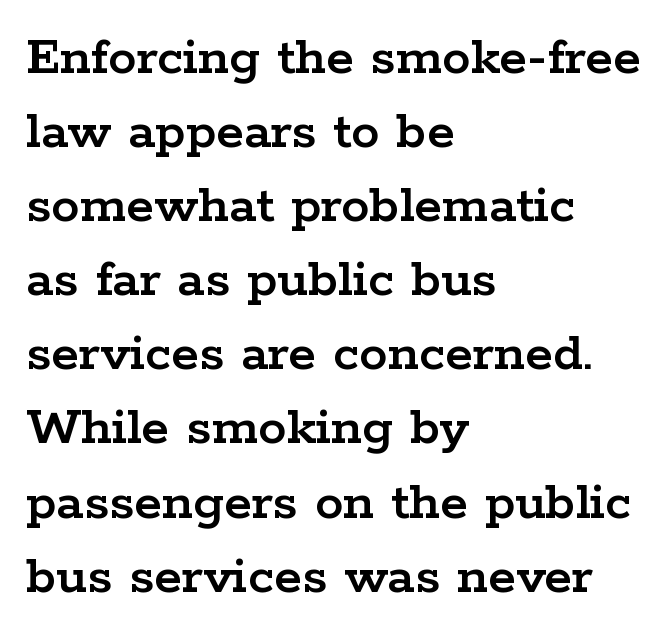
Q: Is the text italic (slanted)? A: No, it is upright.
Q: Is the typeface a serif or a sans-serif typeface? A: Serif.
Q: Is the text underlined? A: No.
Q: How is the paragraph aligned? A: Left-aligned.
Q: Is the spacing between letters normal or unusually wide? A: Normal.
Q: Is the spacing between lines tight, normal or loose? A: Normal.
Q: Width (condensed, normal, or wide)? A: Wide.
Q: Stroke contrast? A: Low.
Q: x-height? A: Medium.
Q: Monospaced? A: No.
